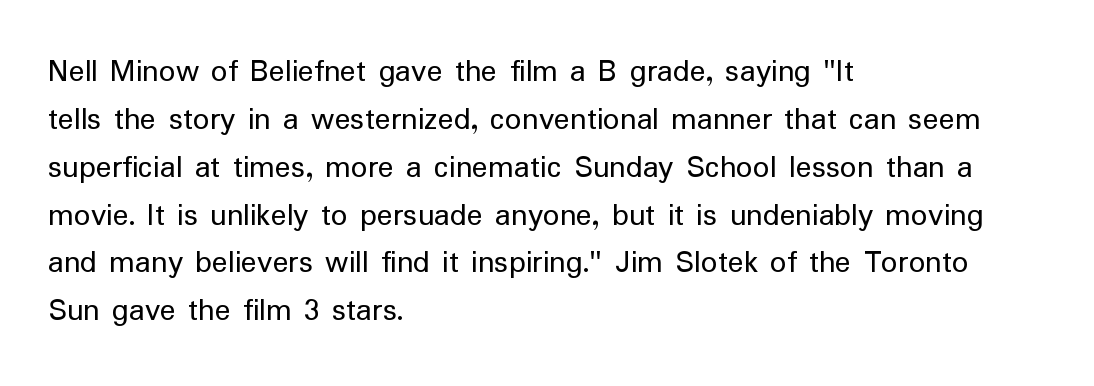
Casual observation: everything's shoved over to the left. Classification — sans serif. The typography opts for an upright posture over an oblique one. Here the designer chose a conventional face with non-uniform glyph widths. The rendering uses a moderate line-height, typical for paragraphs.
